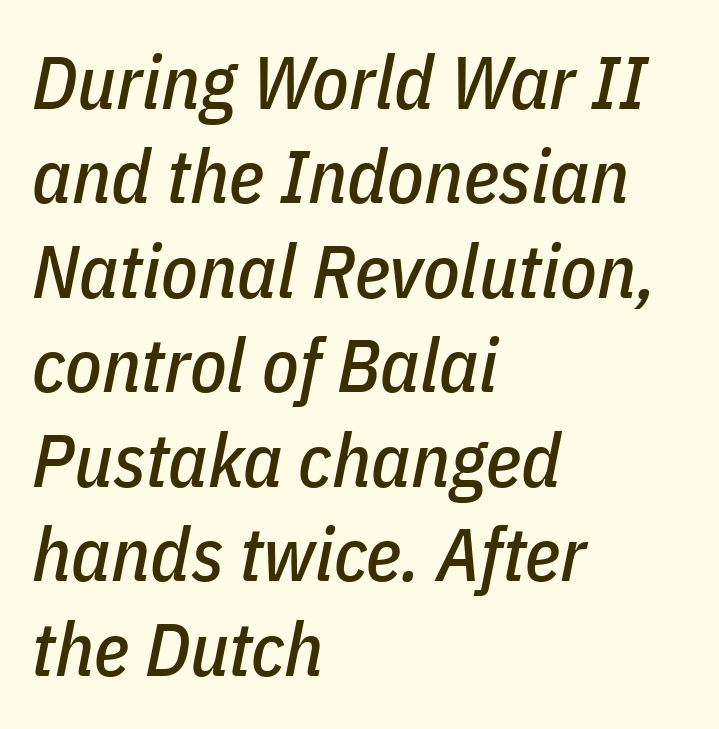
{"italic": "yes", "lean": "right", "slant_degrees": 11, "width": "condensed", "stroke_contrast": "low", "x_height": "medium", "monospaced": "no", "underline": "no", "align": "left", "line_spacing": "normal", "line_spacing_ratio": 1.26, "letter_spacing": "normal", "letter_spacing_em": 0.0, "glyph_px": 75}
